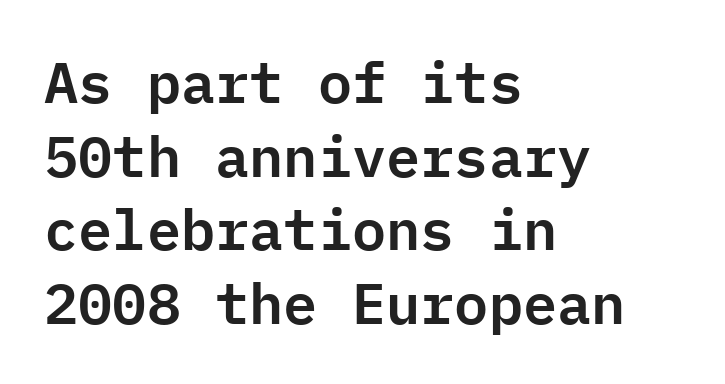
{"serif": "no", "italic": "no", "width": "normal", "stroke_contrast": "low", "x_height": "medium", "monospaced": "yes", "underline": "no", "align": "left", "line_spacing": "normal", "line_spacing_ratio": 1.29, "letter_spacing": "normal", "letter_spacing_em": 0.0, "glyph_px": 57}
